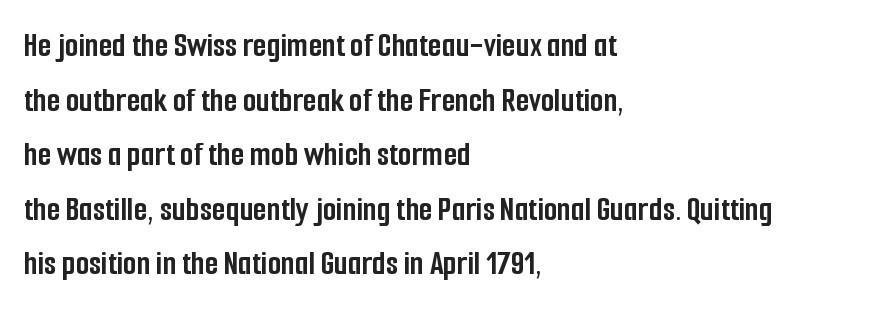
{"serif": "no", "italic": "no", "bold": "yes", "weight": "semibold", "width": "condensed", "stroke_contrast": "low", "x_height": "medium", "monospaced": "no", "underline": "no", "align": "left", "line_spacing": "normal", "line_spacing_ratio": 1.56, "letter_spacing": "normal", "letter_spacing_em": 0.0, "glyph_px": 35}
